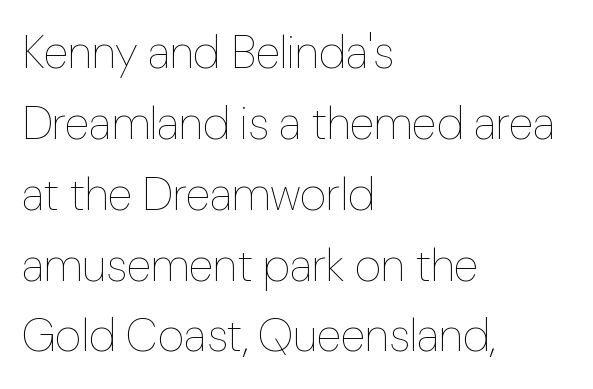
Q: Is the text bold? A: No.
Q: Is the text italic (slanted)? A: No, it is upright.
Q: Is the text underlined? A: No.
Q: How is the paragraph aligned? A: Left-aligned.
Q: Is the spacing between letters normal or unusually wide? A: Normal.
Q: Is the spacing between lines tight, normal or loose? A: Normal.
Q: Width (condensed, normal, or wide)? A: Normal.
Q: Stroke contrast? A: Low.
Q: x-height? A: Medium.
Q: Monospaced? A: No.
